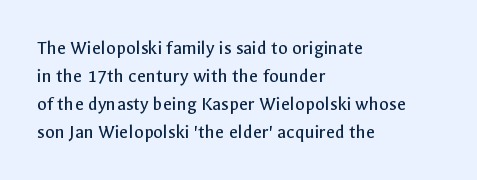
{"italic": "no", "bold": "no", "underline": "no", "align": "left", "line_spacing": "normal", "line_spacing_ratio": 1.4, "letter_spacing": "normal", "letter_spacing_em": 0.0, "glyph_px": 20}
